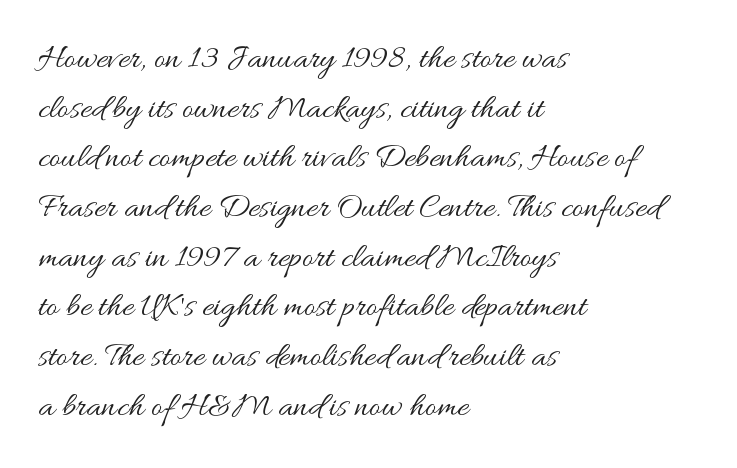
You could call the tracking neutral — neither tight nor loose. On a weight scale, this lands at 450 or below. Unmarked baselines from the first word to the last. The ragged edge is on the right, which tells us the setting is flush left. Think of a printed novel: that variable character pitch is what you see here.
